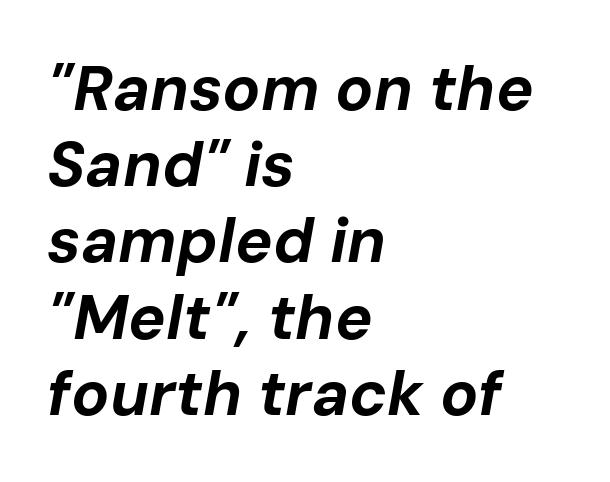
Q: Is the text bold? A: Yes.
Q: Is the text italic (slanted)? A: Yes, it leans right by about 10 degrees.
Q: Is the text underlined? A: No.
Q: How is the paragraph aligned? A: Left-aligned.
Q: Is the spacing between letters normal or unusually wide? A: Normal.
Q: Width (condensed, normal, or wide)? A: Normal.
Q: Stroke contrast? A: Low.
Q: x-height? A: Medium.
Q: Monospaced? A: No.
